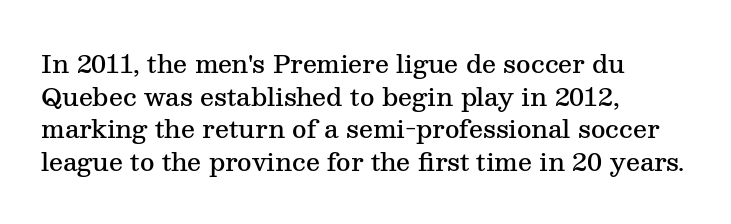
Q: Is the text bold? A: Semi-bold.
Q: Is the text italic (slanted)? A: No, it is upright.
Q: Is the text underlined? A: No.
Q: How is the paragraph aligned? A: Left-aligned.
Q: Is the spacing between letters normal or unusually wide? A: Normal.
Q: Is the spacing between lines tight, normal or loose? A: Normal.
